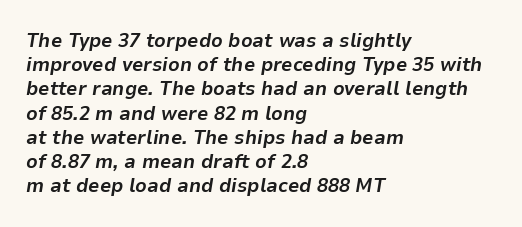
{"italic": "yes", "lean": "right", "slant_degrees": 9, "bold": "yes", "underline": "no", "align": "left", "line_spacing_ratio": 1.21, "letter_spacing": "normal", "letter_spacing_em": 0.0, "glyph_px": 20}
